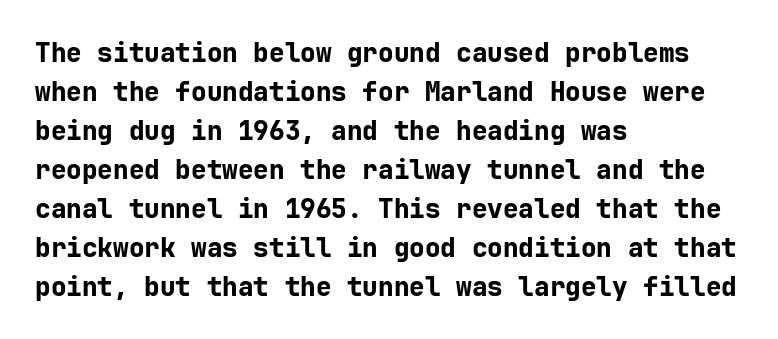
The image shows 26 px bold type, upright; set left-aligned, normal line spacing (1.5x), normal letter spacing, not underlined.
